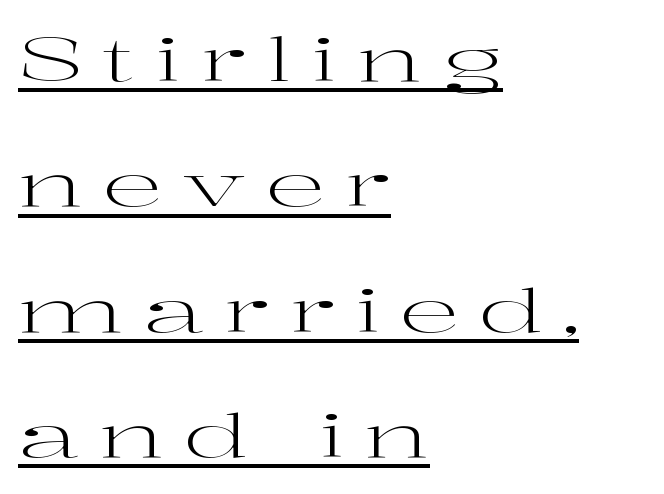
The image shows 60 px regular-weight, wide serif type, upright; set left-aligned, loose line spacing (2.09x), unusually wide letter spacing (+0.33 em), underlined; high stroke contrast and a medium x-height.
